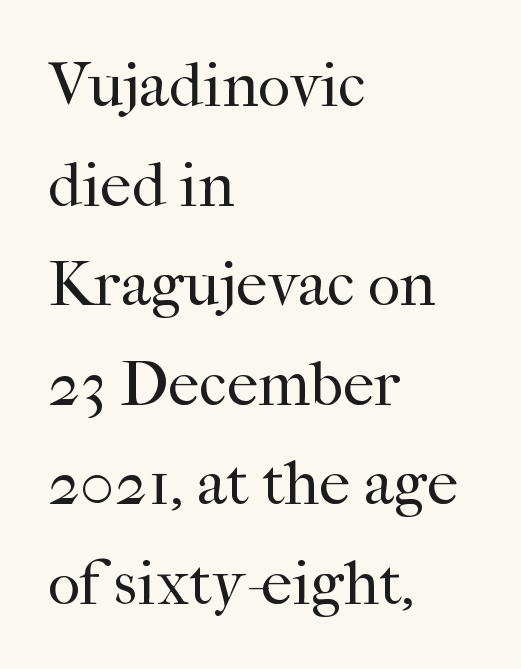
{"serif": "yes", "italic": "no", "bold": "no", "weight": "regular", "width": "normal", "stroke_contrast": "high", "x_height": "medium", "monospaced": "no", "underline": "no", "align": "left", "line_spacing": "normal", "line_spacing_ratio": 1.58, "letter_spacing": "normal", "letter_spacing_em": 0.0, "glyph_px": 63}
